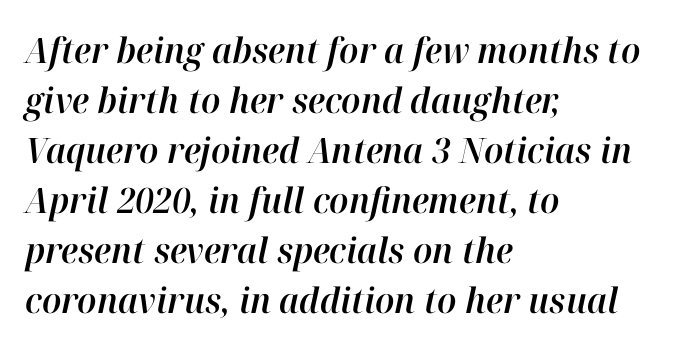
{"italic": "yes", "lean": "right", "slant_degrees": 12, "width": "normal", "stroke_contrast": "high", "x_height": "medium", "monospaced": "no", "underline": "no", "align": "left", "line_spacing": "normal", "line_spacing_ratio": 1.43, "letter_spacing": "normal", "letter_spacing_em": 0.0, "glyph_px": 35}
